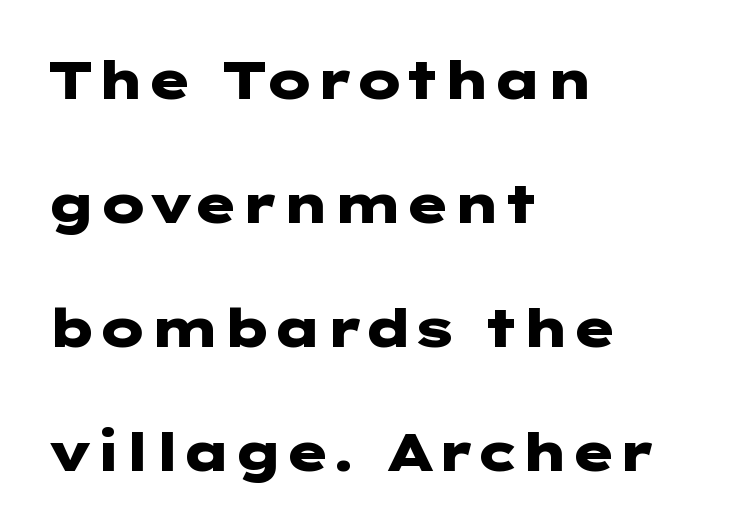
Q: Is the text bold? A: Yes.
Q: Is the text italic (slanted)? A: No, it is upright.
Q: Is the typeface a serif or a sans-serif typeface? A: Sans-serif.
Q: Is the text underlined? A: No.
Q: How is the paragraph aligned? A: Left-aligned.
Q: Is the spacing between letters normal or unusually wide? A: Normal.
Q: Is the spacing between lines tight, normal or loose? A: Loose.
Q: Width (condensed, normal, or wide)? A: Wide.
Q: Stroke contrast? A: Low.
Q: x-height? A: Medium.
